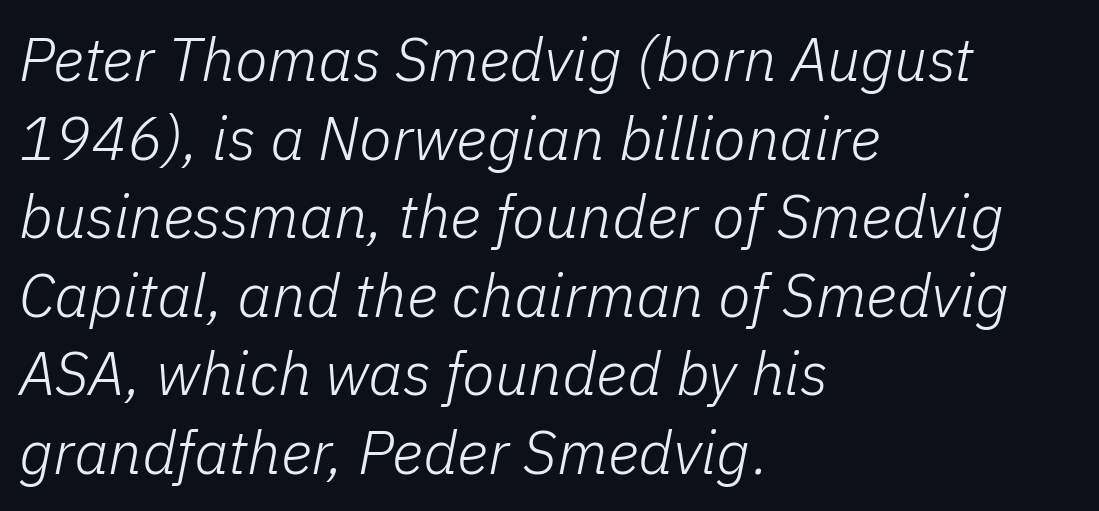
Q: Is the text bold? A: No.
Q: Is the text italic (slanted)? A: Yes, it leans right by about 11 degrees.
Q: Is the text underlined? A: No.
Q: How is the paragraph aligned? A: Left-aligned.
Q: Is the spacing between letters normal or unusually wide? A: Normal.
Q: Is the spacing between lines tight, normal or loose? A: Normal.
Q: Width (condensed, normal, or wide)? A: Normal.
Q: Stroke contrast? A: Low.
Q: x-height? A: Medium.
Q: Monospaced? A: No.
